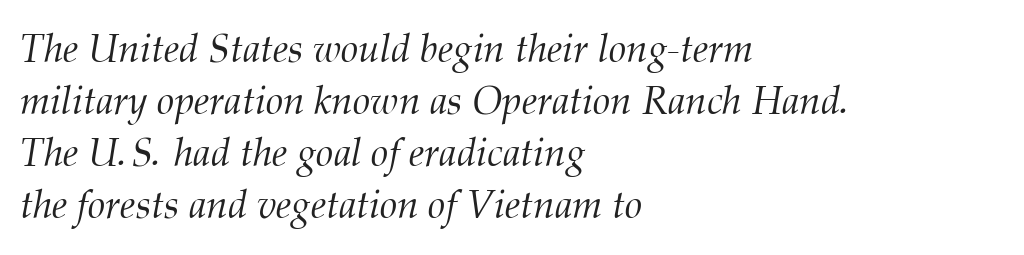
The image shows 39 px light serif type, italic (leaning right); set left-aligned, normal line spacing (1.33x), normal letter spacing, not underlined; medium stroke contrast and a medium x-height.
